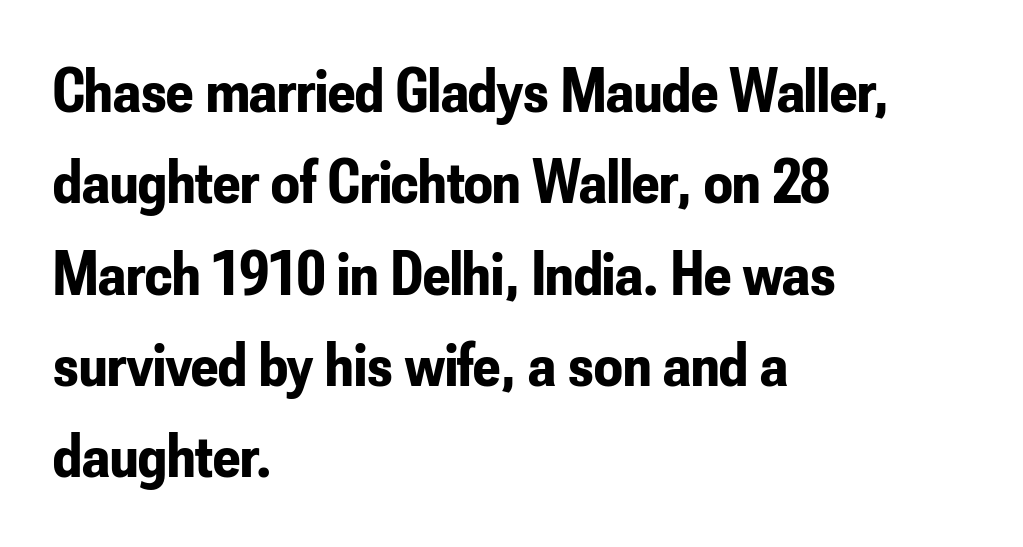
Q: Is the text bold? A: Yes.
Q: Is the text italic (slanted)? A: No, it is upright.
Q: Is the typeface a serif or a sans-serif typeface? A: Sans-serif.
Q: Is the text underlined? A: No.
Q: How is the paragraph aligned? A: Left-aligned.
Q: Is the spacing between letters normal or unusually wide? A: Normal.
Q: Is the spacing between lines tight, normal or loose? A: Normal.
Q: Width (condensed, normal, or wide)? A: Condensed.
Q: Stroke contrast? A: Low.
Q: x-height? A: Small.
Q: Monospaced? A: No.
